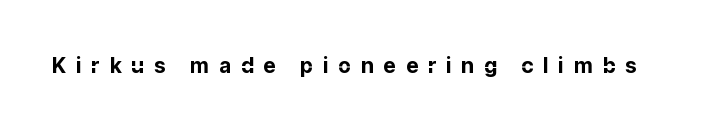
Underlining? Definitely not there. Tall strokes in this sample are plumb rather than angled. Weight check: bold — yes, fully. Observe the wide spacing: letters keep a clear distance from each other.
